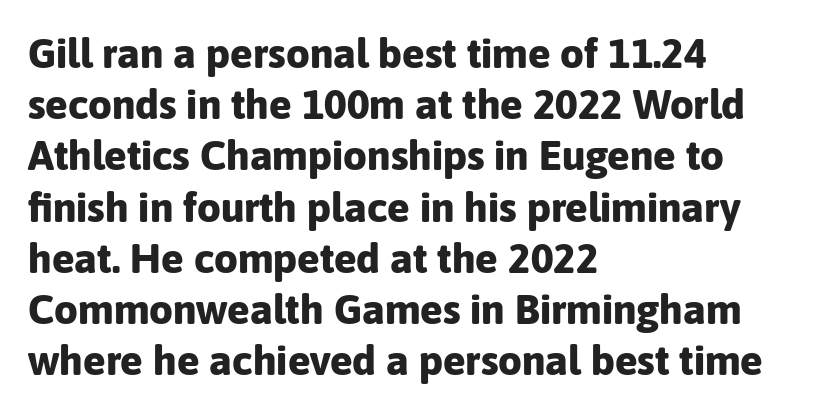
Q: Is the text bold? A: Yes.
Q: Is the text italic (slanted)? A: No, it is upright.
Q: Is the typeface a serif or a sans-serif typeface? A: Sans-serif.
Q: Is the text underlined? A: No.
Q: How is the paragraph aligned? A: Left-aligned.
Q: Is the spacing between letters normal or unusually wide? A: Normal.
Q: Width (condensed, normal, or wide)? A: Normal.
Q: Stroke contrast? A: Low.
Q: x-height? A: Medium.
Q: Monospaced? A: No.
